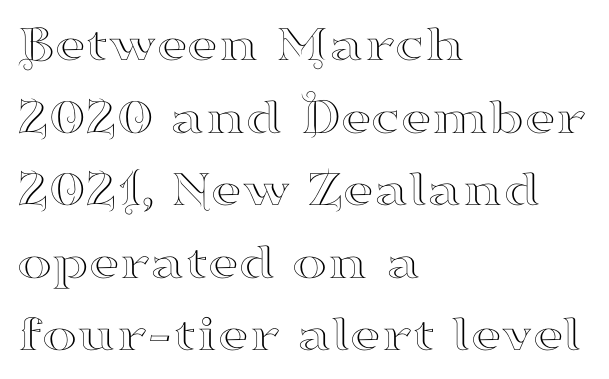
The image shows 53 px wide serif type, upright; set left-aligned, normal line spacing (1.37x), normal letter spacing, not underlined; high stroke contrast and a small x-height.
